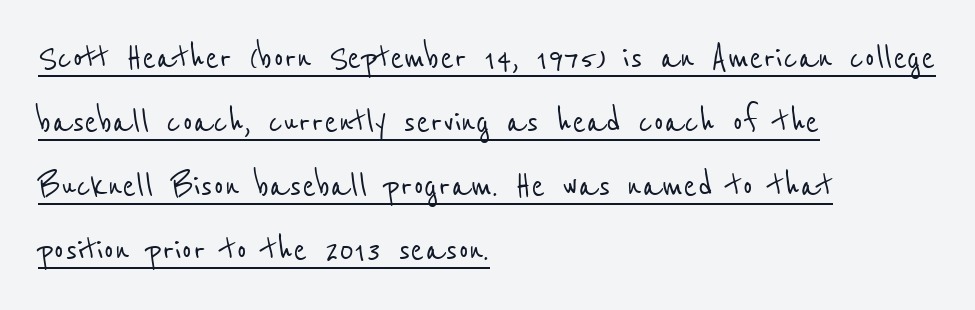
The image shows 41 px condensed sans-serif type; set left-aligned, normal line spacing (1.56x), normal letter spacing, underlined; low stroke contrast and a medium x-height.
